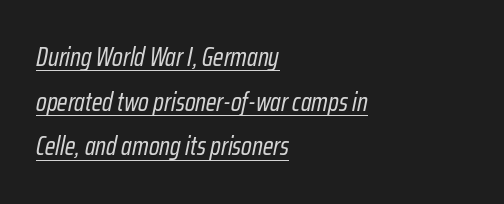
The image shows 26 px text type, italic (leaning right); set left-aligned, line spacing 1.72x, normal letter spacing, underlined.
